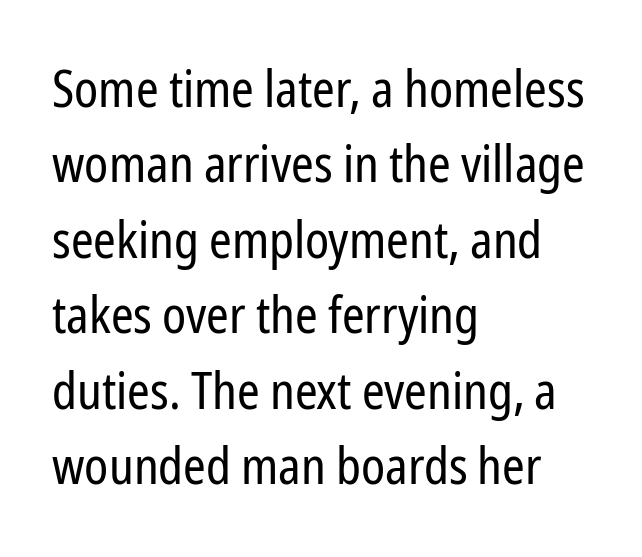
{"serif": "no", "italic": "no", "bold": "no", "weight": "regular", "width": "condensed", "stroke_contrast": "low", "x_height": "medium", "monospaced": "no", "underline": "no", "align": "left", "line_spacing": "normal", "line_spacing_ratio": 1.48, "letter_spacing": "normal", "letter_spacing_em": 0.0, "glyph_px": 51}
